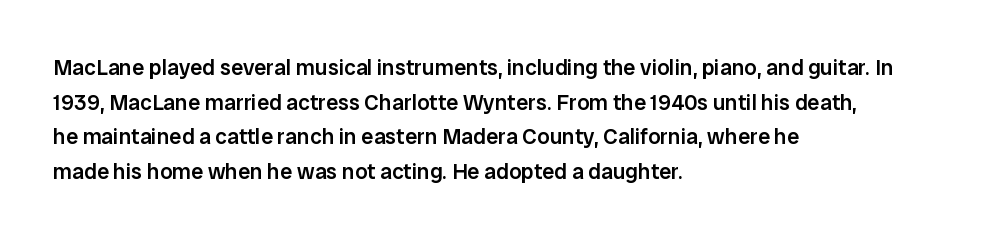
The image shows 22 px text type, upright; set left-aligned, normal line spacing (1.57x), normal letter spacing, not underlined.
